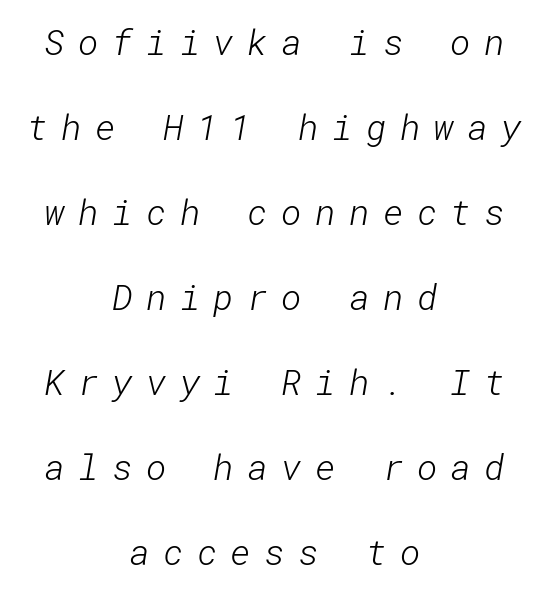
Q: Is the text bold? A: No.
Q: Is the typeface a serif or a sans-serif typeface? A: Sans-serif.
Q: Is the text underlined? A: No.
Q: How is the paragraph aligned? A: Centered.
Q: Is the spacing between letters normal or unusually wide? A: Unusually wide.
Q: Is the spacing between lines tight, normal or loose? A: Loose.
Q: Width (condensed, normal, or wide)? A: Normal.
Q: Stroke contrast? A: Low.
Q: x-height? A: Medium.
